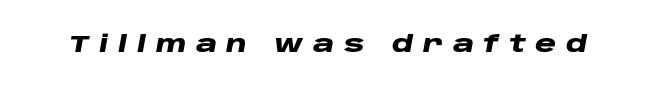
The image shows 24 px bold type, italic (leaning right); set unusually wide letter spacing (+0.4 em), not underlined.
